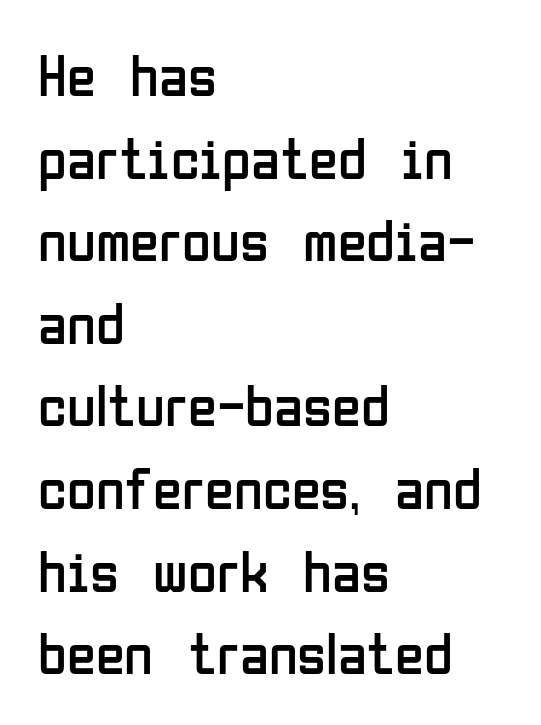
{"serif": "no", "italic": "no", "bold": "no", "weight": "regular", "width": "condensed", "stroke_contrast": "low", "x_height": "medium", "monospaced": "no", "underline": "no", "align": "left", "line_spacing": "normal", "line_spacing_ratio": 1.4, "letter_spacing": "normal", "letter_spacing_em": 0.0, "glyph_px": 59}
